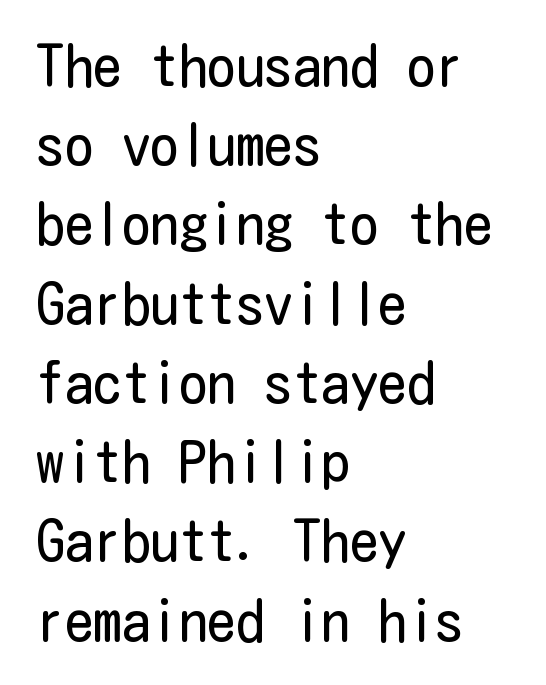
Q: Is the text bold? A: No.
Q: Is the text italic (slanted)? A: No, it is upright.
Q: Is the typeface a serif or a sans-serif typeface? A: Sans-serif.
Q: Is the text underlined? A: No.
Q: How is the paragraph aligned? A: Left-aligned.
Q: Is the spacing between letters normal or unusually wide? A: Normal.
Q: Is the spacing between lines tight, normal or loose? A: Normal.
Q: Width (condensed, normal, or wide)? A: Condensed.
Q: Stroke contrast? A: Low.
Q: x-height? A: Medium.
